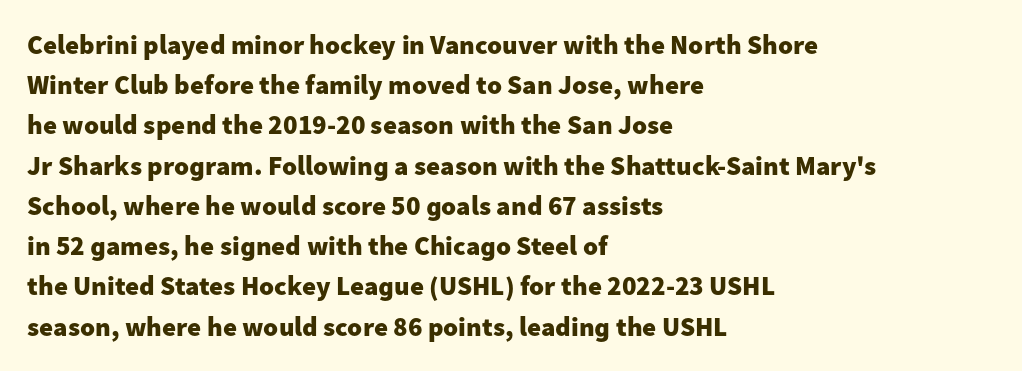
The rag falls on the right side of this text block. The axis of the letterforms is exactly vertical. Descender tails drop into unmarked territory. Inter-character spacing is left at the font's built-in metrics. Heavy, bold letterforms.
